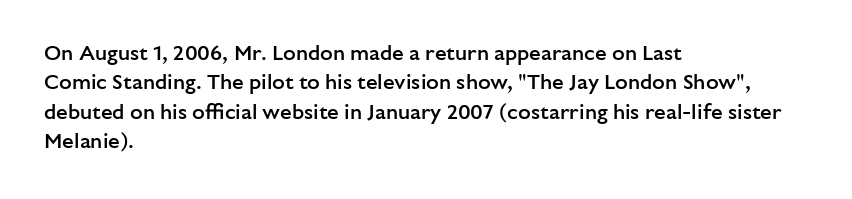
The space between consecutive lines is moderate. Its strokes are somewhat broadened, the hallmark of semibold type. Tracking value appears to be zero — textbook default spacing. These lines are set flush left with a ragged right edge. Underlining? Definitely not there. If you drew a line through each stem, it would be perfectly vertical.
